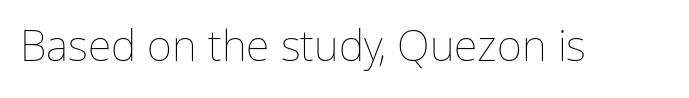
Letters have the restrained weight of plain body copy at most. No extra tracking has been applied to these lines. A clean baseline with only descenders dipping below it. Note the varied advance widths — an 'i' is clearly narrower than an 'm'.
